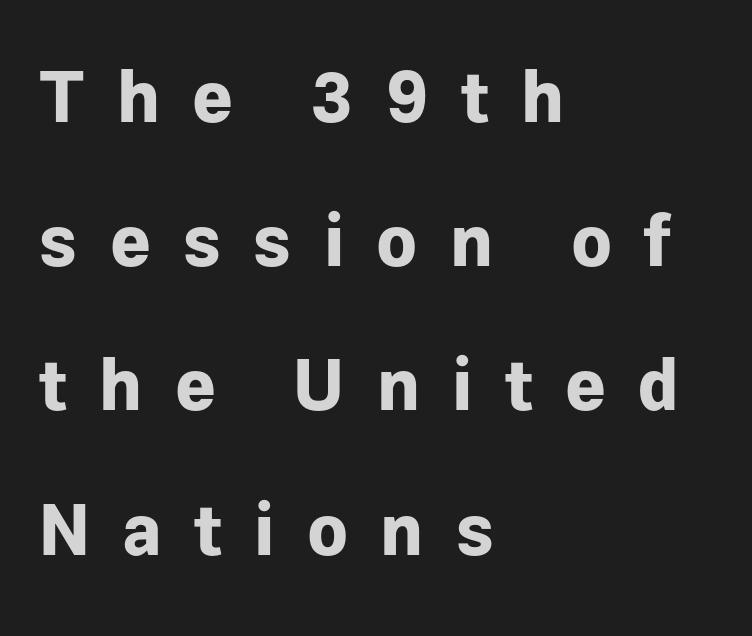
The specimen omits any rule beneath the text block's lines. Typesetter's note: full bold, strokes at maximum text heaviness. Proportional: the letters do not fall into vertical columns. Nope, no serifs anywhere on these letters. Compared with a centered layout, this one pins lines to the left instead.
